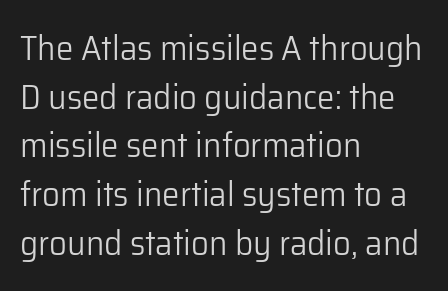
The image shows 35 px light sans-serif type, upright; set left-aligned, normal line spacing (1.39x), normal letter spacing, not underlined; low stroke contrast and a medium x-height.
